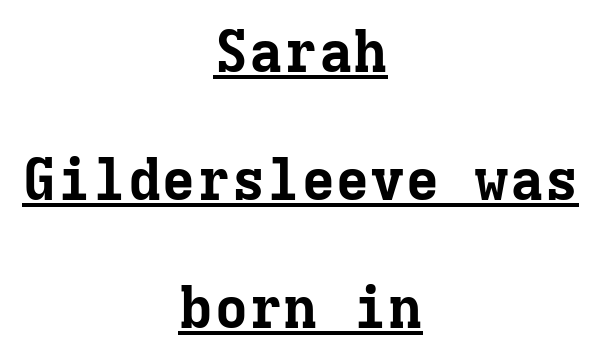
Compared with typical paragraphs, the rows here are farther apart. This is serif lettering, the kind often seen in printed books. Compared with typical body copy, the letter spacing here is the same. The letters stand upright; this is a roman face. A typesetter would call this monospace, since all characters share one set width.
